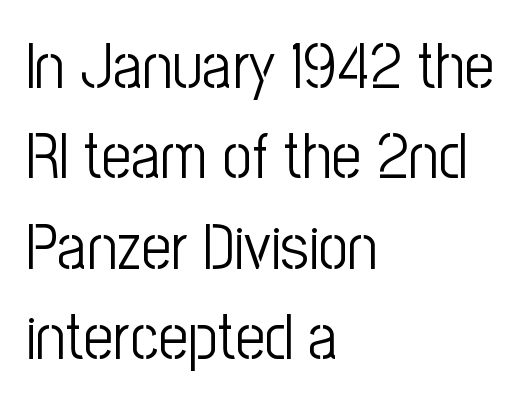
This is roman type, the default non-slanted kind. A typesetter would call this proportional, since set widths differ per character. How are the letters spaced? Ordinarily, with no added tracking. Honestly, there is no underline to notice here at all. Short and long lines alike share a common starting point at left.
